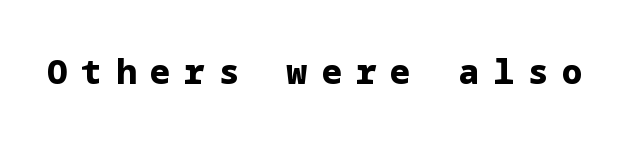
{"serif": "no", "italic": "no", "bold": "yes", "weight": "heavy", "width": "normal", "stroke_contrast": "low", "x_height": "medium", "underline": "no", "letter_spacing": "wide", "letter_spacing_em": 0.41, "glyph_px": 34}
